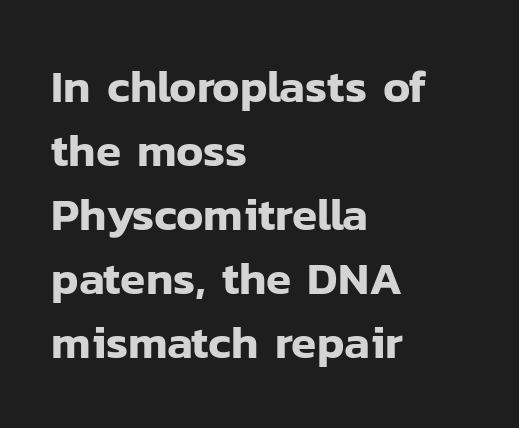
Q: Is the text italic (slanted)? A: No, it is upright.
Q: Is the typeface a serif or a sans-serif typeface? A: Sans-serif.
Q: Is the text underlined? A: No.
Q: How is the paragraph aligned? A: Left-aligned.
Q: Is the spacing between letters normal or unusually wide? A: Normal.
Q: Is the spacing between lines tight, normal or loose? A: Normal.
Q: Width (condensed, normal, or wide)? A: Normal.
Q: Stroke contrast? A: Low.
Q: x-height? A: Medium.
Q: Monospaced? A: No.
